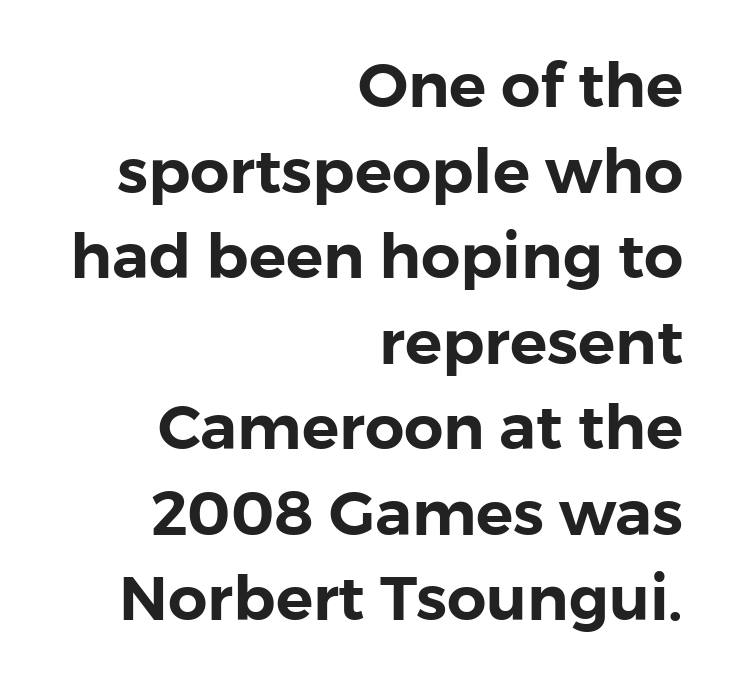
The zone under the glyphs is completely vacant. The letterforms sit shoulder to shoulder at normal distance. Interline gaps are of average width in this sample. Typeset ragged left — the right edge is the straight one. The typeface chosen for these lines omits serifs.
